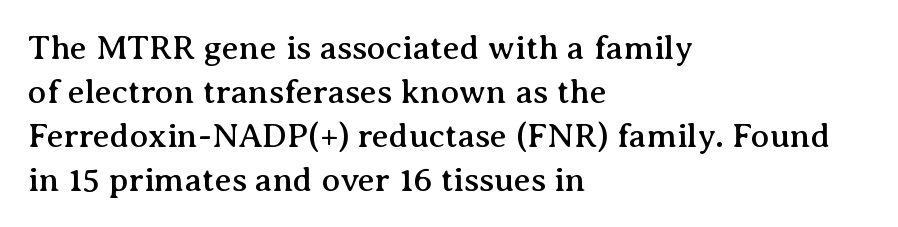
{"serif": "yes", "italic": "no", "width": "normal", "stroke_contrast": "medium", "x_height": "medium", "monospaced": "no", "underline": "no", "align": "left", "line_spacing": "normal", "line_spacing_ratio": 1.29, "letter_spacing": "normal", "letter_spacing_em": 0.0, "glyph_px": 34}
